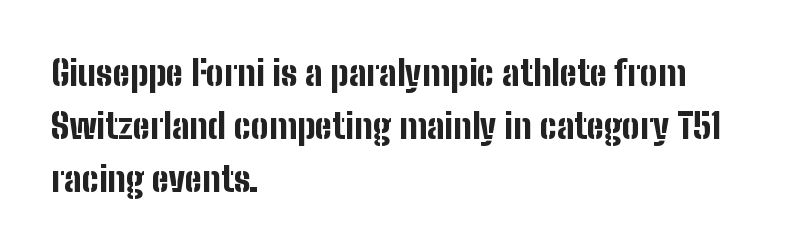
Words float on clear page, feet unadorned. How would I describe the line gaps? Plain and ordinary. The ragged edge is on the right, which tells us the setting is flush left. Is the letter spacing exaggerated? No — it looks like the ordinary default. The letters are bold, with thick, heavy strokes.
